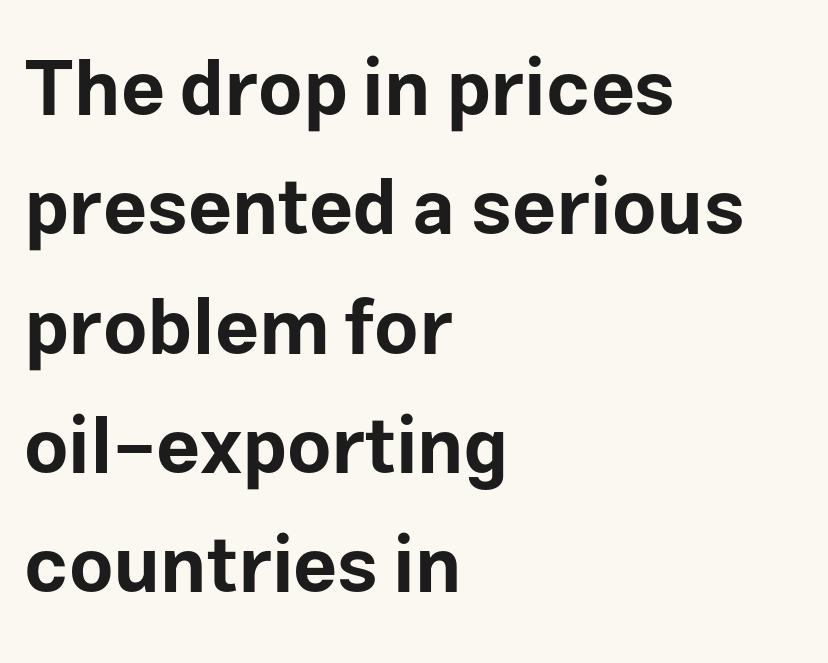
{"serif": "no", "italic": "no", "bold": "yes", "weight": "bold", "width": "normal", "stroke_contrast": "low", "x_height": "medium", "monospaced": "no", "underline": "no", "align": "left", "line_spacing": "normal", "line_spacing_ratio": 1.55, "letter_spacing": "normal", "letter_spacing_em": 0.0, "glyph_px": 77}
